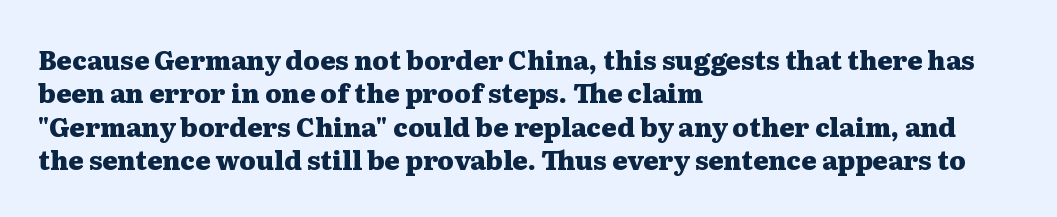
In terms of posture, this sample is upright. Look at the stroke-to-counter ratio: heavy, a bold. Notice how descenders clear the ascenders below comfortably — that's standard leading. The zone under the glyphs is completely vacant. The rendering keeps characters at their native spacing.
